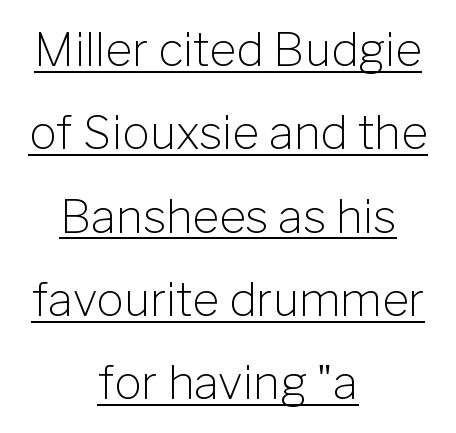
The image shows 46 px light sans-serif type, upright; set centered, line spacing 1.81x, normal letter spacing, underlined; low stroke contrast and a medium x-height.
